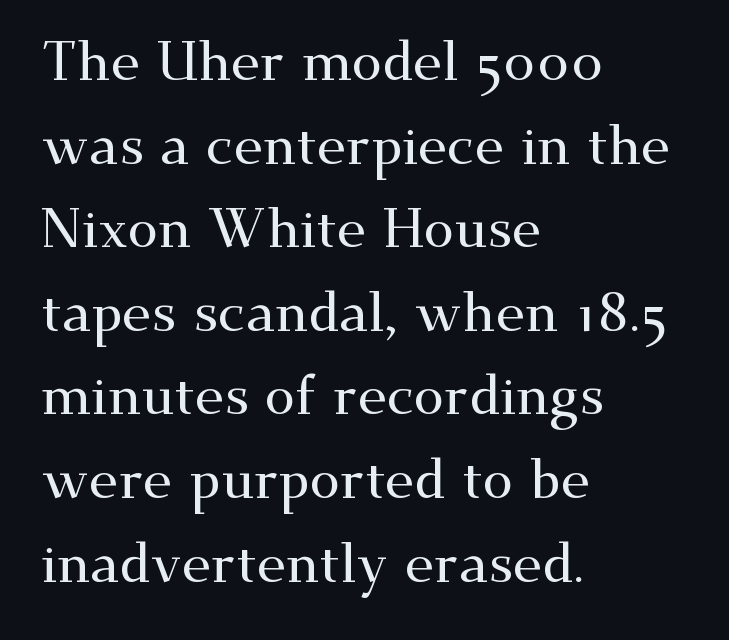
{"serif": "yes", "italic": "no", "width": "wide", "stroke_contrast": "medium", "x_height": "small", "monospaced": "no", "underline": "no", "align": "left", "line_spacing": "normal", "line_spacing_ratio": 1.52, "letter_spacing": "normal", "letter_spacing_em": 0.0, "glyph_px": 55}
